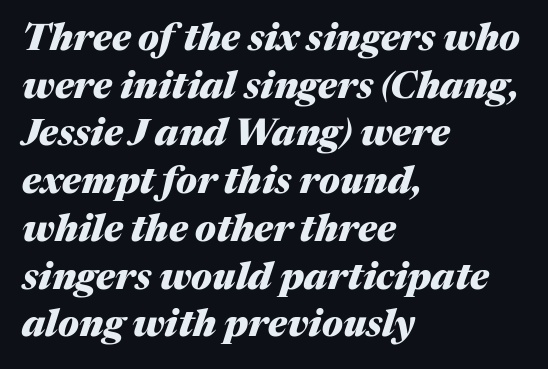
{"italic": "yes", "lean": "right", "slant_degrees": 17, "bold": "yes", "weight": "heavy", "width": "normal", "stroke_contrast": "medium", "x_height": "medium", "monospaced": "no", "underline": "no", "align": "left", "line_spacing": "normal", "line_spacing_ratio": 1.29, "letter_spacing": "normal", "letter_spacing_em": 0.0, "glyph_px": 37}
